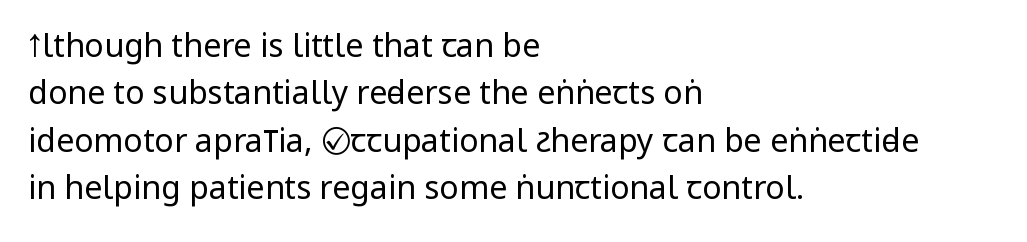
The typography opts for an upright posture over an oblique one. A quiet, ordinary-to-light weight characterises the typeface. Tracking here is standard; glyphs follow each other at the usual distance. Which margin do the lines hug? The left one — the right edge is uneven.
